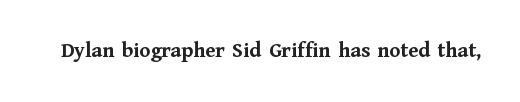
Short note: letters normally spaced. Words float on clear page, feet unadorned. The letters stand upright; this is a roman face. Heavy, bold letterforms.
